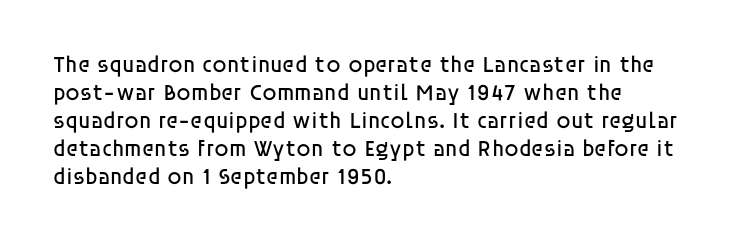
{"italic": "no", "bold": "no", "underline": "no", "align": "left", "line_spacing_ratio": 1.22, "letter_spacing": "normal", "letter_spacing_em": 0.0, "glyph_px": 23}
